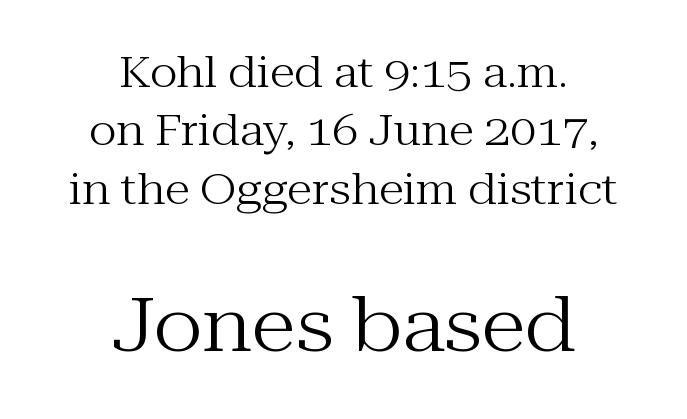
Q: Is the text bold? A: No.
Q: Is the text italic (slanted)? A: No, it is upright.
Q: Is the typeface a serif or a sans-serif typeface? A: Serif.
Q: Is the text underlined? A: No.
Q: How is the paragraph aligned? A: Centered.
Q: Is the spacing between letters normal or unusually wide? A: Normal.
Q: Is the spacing between lines tight, normal or loose? A: Normal.
Q: Which block of text is set in a larger size, the first (top) or the second (bottom)? A: The second (bottom) one.
Q: Width (condensed, normal, or wide)? A: Normal.
Q: Stroke contrast? A: Medium.
Q: x-height? A: Medium.
Q: Monospaced? A: No.
